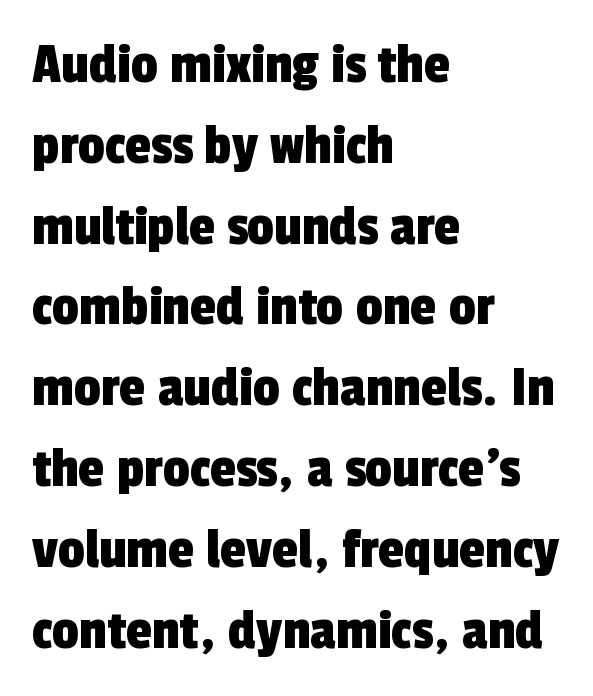
Q: Is the typeface a serif or a sans-serif typeface? A: Sans-serif.
Q: Is the text underlined? A: No.
Q: How is the paragraph aligned? A: Left-aligned.
Q: Is the spacing between letters normal or unusually wide? A: Normal.
Q: Is the spacing between lines tight, normal or loose? A: Normal.
Q: Width (condensed, normal, or wide)? A: Condensed.
Q: x-height? A: Medium.
Q: Monospaced? A: No.
